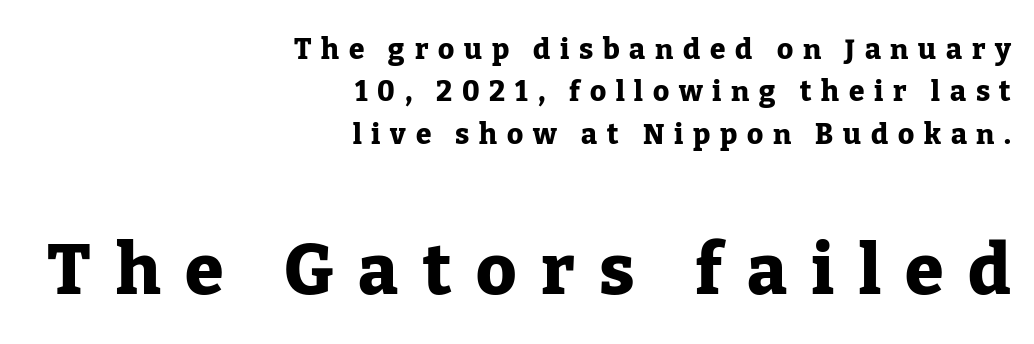
The image shows 70 px heavy serif type, upright; set right-aligned, normal line spacing (1.51x), unusually wide letter spacing (+0.35 em), not underlined; the second (bottom) block is 2.5x larger; low stroke contrast and a medium x-height.
